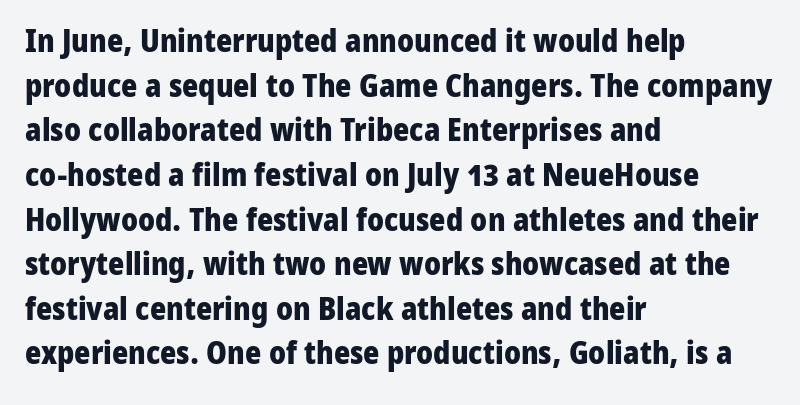
Q: Is the text bold? A: Yes.
Q: Is the text italic (slanted)? A: No, it is upright.
Q: Is the typeface a serif or a sans-serif typeface? A: Sans-serif.
Q: Is the text underlined? A: No.
Q: How is the paragraph aligned? A: Left-aligned.
Q: Is the spacing between letters normal or unusually wide? A: Normal.
Q: Is the spacing between lines tight, normal or loose? A: Normal.
Q: Width (condensed, normal, or wide)? A: Normal.
Q: Stroke contrast? A: Low.
Q: x-height? A: Medium.
Q: Monospaced? A: No.
